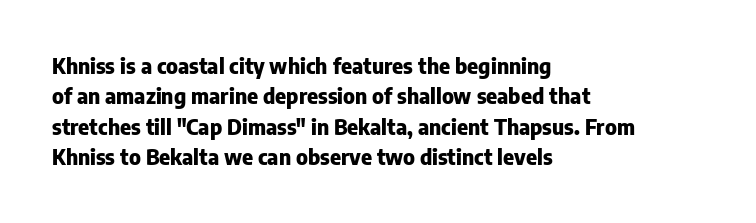
The image shows 21 px bold type, upright; set left-aligned, normal line spacing (1.45x), normal letter spacing, not underlined.
